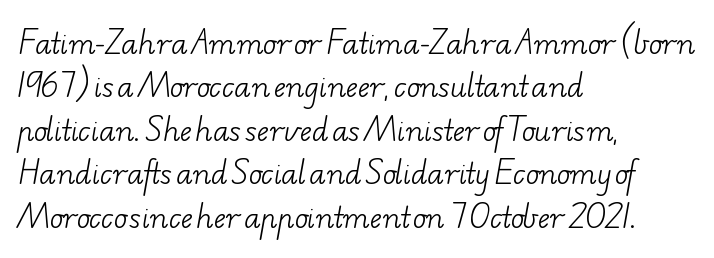
Does the type have serifs? Yes, each stem ends in a small foot. Proportional: the letters do not fall into vertical columns. Honestly, the row spacing looks completely unremarkable. A student would call this left alignment; a typographer would say flush left, rag right. The line texture is even and compact thanks to regular tracking.
